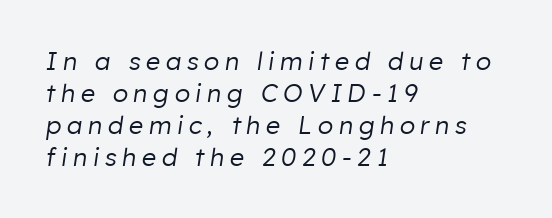
Check under the words: just untouched page. The rendering applies a slant to the glyphs. The rows are spaced the way most documents space them. The tracking reads as deliberately expanded to a designer's eye. The font sits on the lighter half of the weight spectrum, regular included. Horizontal alignment here is leftward, the default for most running prose.
